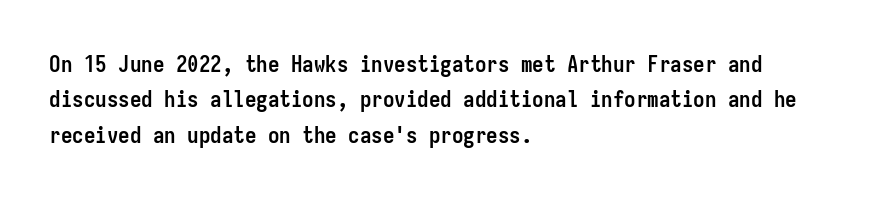
{"italic": "no", "bold": "yes", "underline": "no", "align": "left", "line_spacing": "normal", "line_spacing_ratio": 1.54, "letter_spacing": "normal", "letter_spacing_em": 0.0, "glyph_px": 23}
